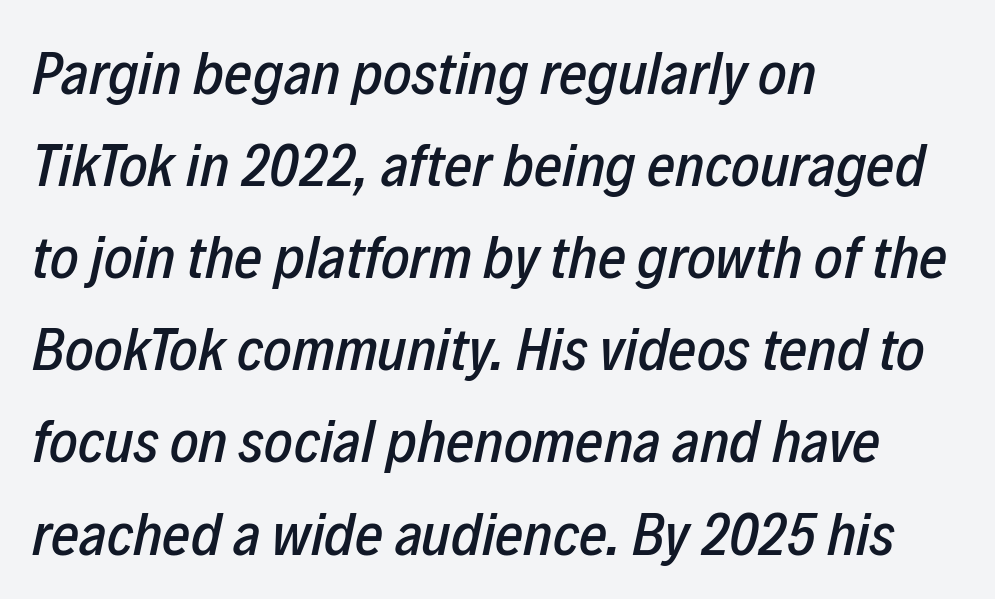
{"italic": "yes", "lean": "right", "slant_degrees": 12, "width": "condensed", "stroke_contrast": "low", "x_height": "medium", "monospaced": "no", "underline": "no", "align": "left", "line_spacing": "normal", "line_spacing_ratio": 1.51, "letter_spacing": "normal", "letter_spacing_em": 0.0, "glyph_px": 61}
